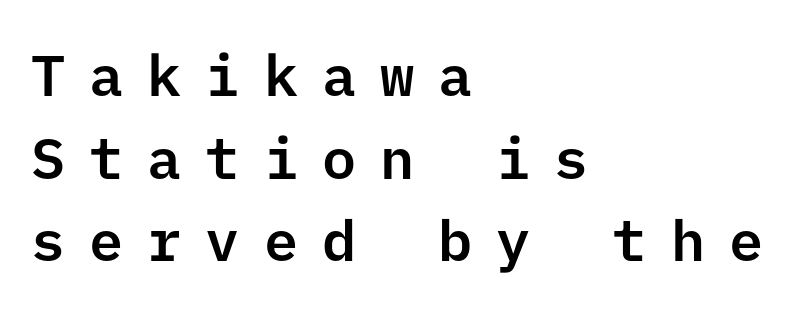
Posture: straight, roman, zero tilt. The leading is moderate, giving the passage an even texture. What kind of face is this? One without serifs — a sans. Unmarked baselines from the first word to the last. A classic flush-left, rag-right setting is used for this passage.
